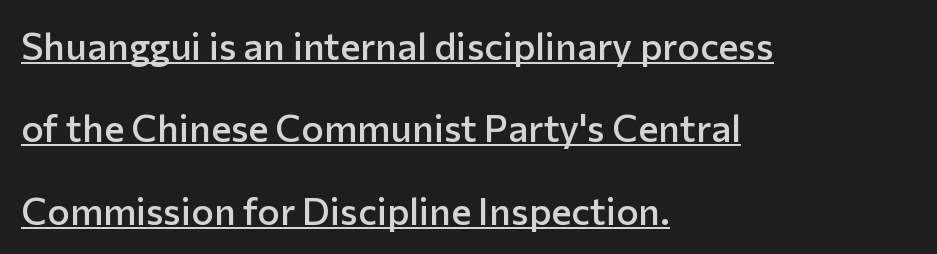
Posture: upright roman. What kind of face is this? One without serifs — a sans. This sample is left-justified, so line endings fall wherever the words run out. A baseline rule has been typeset under these characters. On the weight axis this lands at semibold, roughly 600. Spacing between characters is what you'd get straight out of the box.
